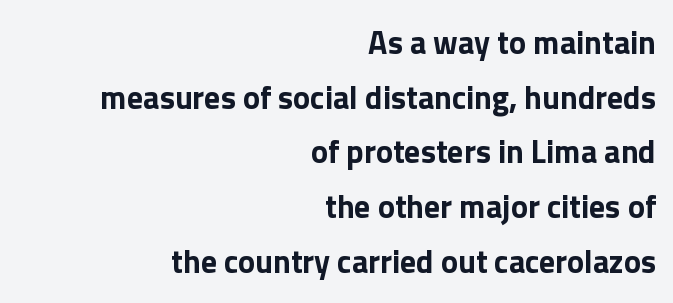
The image shows 32 px bold sans-serif type, upright; set right-aligned, line spacing 1.71x, normal letter spacing, not underlined; a medium x-height.
